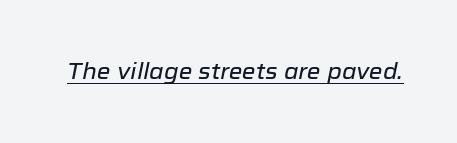
Q: Is the text italic (slanted)? A: Yes, it leans right by about 12 degrees.
Q: Is the text underlined? A: Yes.
Q: Is the spacing between letters normal or unusually wide? A: Normal.
